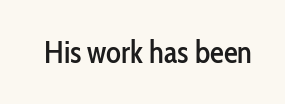
Q: Is the text italic (slanted)? A: No, it is upright.
Q: Is the typeface a serif or a sans-serif typeface? A: Sans-serif.
Q: Is the text underlined? A: No.
Q: Is the spacing between letters normal or unusually wide? A: Normal.
Q: Width (condensed, normal, or wide)? A: Condensed.
Q: Stroke contrast? A: Low.
Q: x-height? A: Medium.
Q: Monospaced? A: No.
